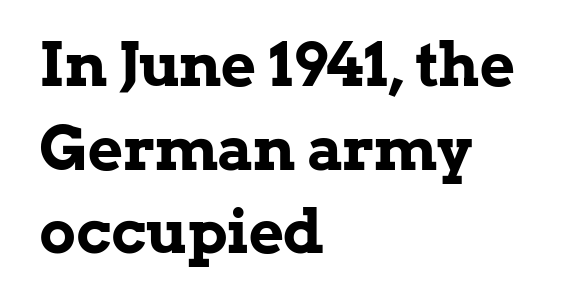
What weight is shown? A full bold with thick strokes. These lines sit exactly where default settings would place them. The gaps between neighbouring characters are ordinary and unremarkable. Old-style or modern, the face here clearly has serifs. Type without underlining. Is the block centered? No — it sits flush against the left margin.
